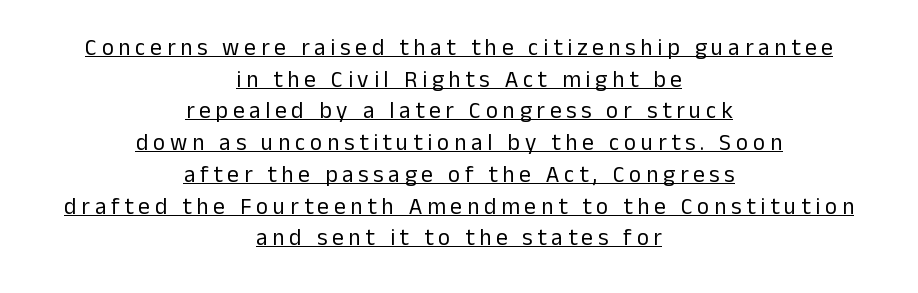
Q: Is the text bold? A: No.
Q: Is the text italic (slanted)? A: No, it is upright.
Q: Is the text underlined? A: Yes.
Q: How is the paragraph aligned? A: Centered.
Q: Is the spacing between letters normal or unusually wide? A: Unusually wide.
Q: Is the spacing between lines tight, normal or loose? A: Normal.
